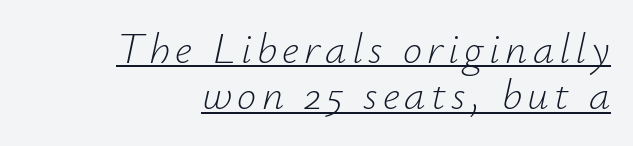
The image shows 43 px light type, italic (leaning right); set right-aligned, tight line spacing (1.08x), underlined; low stroke contrast and a small x-height.
